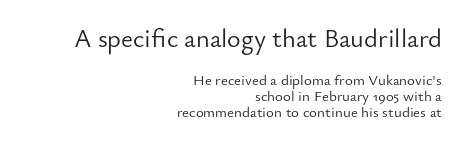
Q: Is the text bold? A: No.
Q: Is the text italic (slanted)? A: No, it is upright.
Q: Is the text underlined? A: No.
Q: How is the paragraph aligned? A: Right-aligned.
Q: Is the spacing between letters normal or unusually wide? A: Normal.
Q: Is the spacing between lines tight, normal or loose? A: Tight.
Q: Which block of text is set in a larger size, the first (top) or the second (bottom)? A: The first (top) one.
